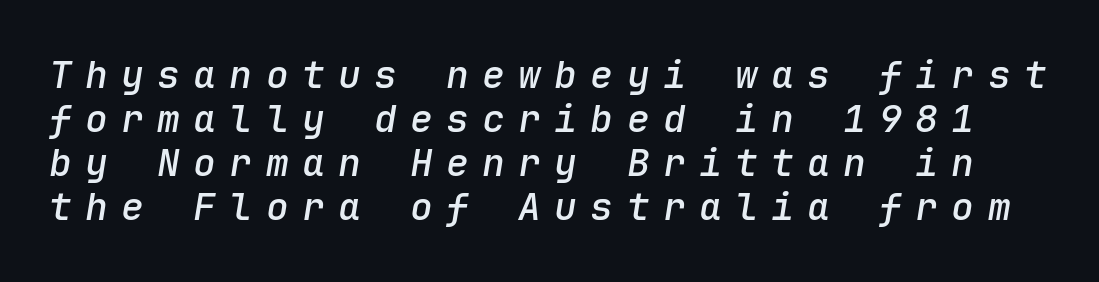
{"italic": "yes", "lean": "right", "slant_degrees": 9, "bold": "semi", "weight": "semibold", "width": "normal", "stroke_contrast": "low", "x_height": "medium", "monospaced": "yes", "underline": "no", "line_spacing_ratio": 1.16, "letter_spacing": "wide", "letter_spacing_em": 0.35, "glyph_px": 38}
